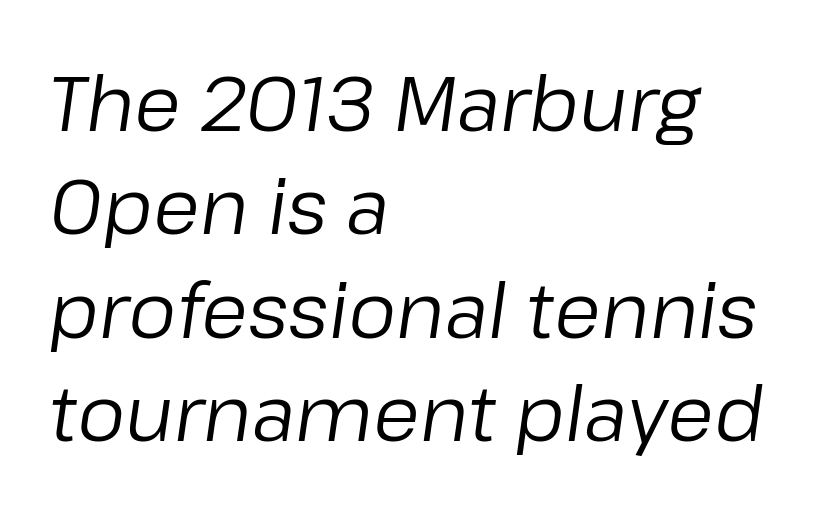
{"italic": "yes", "lean": "right", "slant_degrees": 8, "bold": "no", "weight": "regular", "width": "normal", "stroke_contrast": "low", "x_height": "medium", "monospaced": "no", "underline": "no", "align": "left", "line_spacing": "normal", "line_spacing_ratio": 1.36, "letter_spacing": "normal", "letter_spacing_em": 0.0, "glyph_px": 76}
